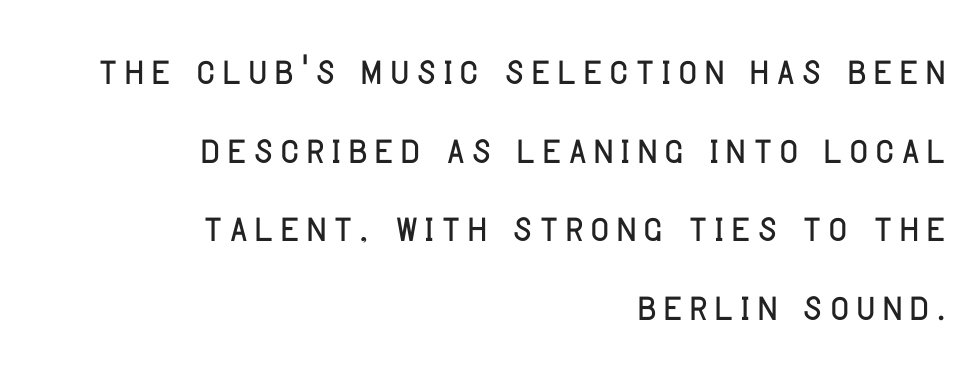
These lines are rendered in a variable-pitch font. Underlining? Definitely not there. The typesetter chose a ragged-left arrangement here. The designer went with a sans here, leaving each stem footless.
